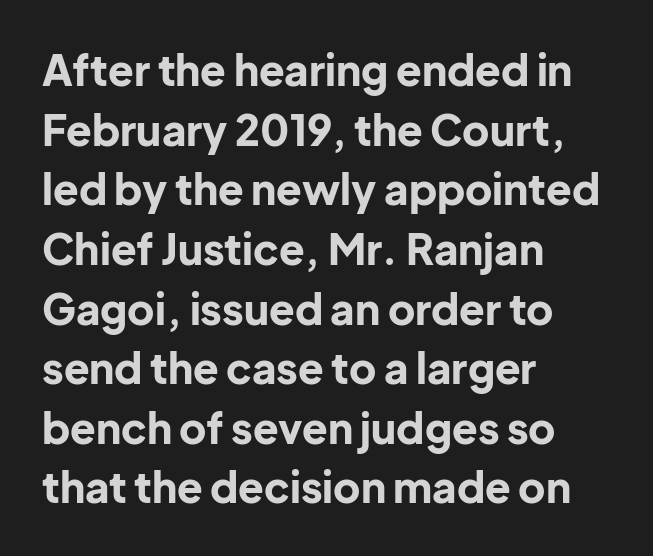
There is no visible air inserted between adjacent glyphs. Thick stems and heavy bowls — unmistakably bold. Are there feet on the stems? There aren't — it's a sans. Descenders are the only things crossing below the line. Vertically, the passage feels balanced, rows spaced as you'd expect. Every stem runs plumb, perpendicular to the baseline.
